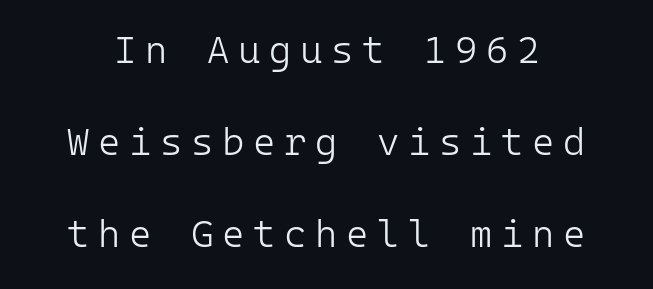
{"serif": "no", "italic": "no", "bold": "no", "weight": "light", "width": "normal", "stroke_contrast": "low", "x_height": "medium", "monospaced": "yes", "underline": "no", "line_spacing": "loose", "line_spacing_ratio": 2.42, "letter_spacing": "wide", "letter_spacing_em": 0.23, "glyph_px": 38}
